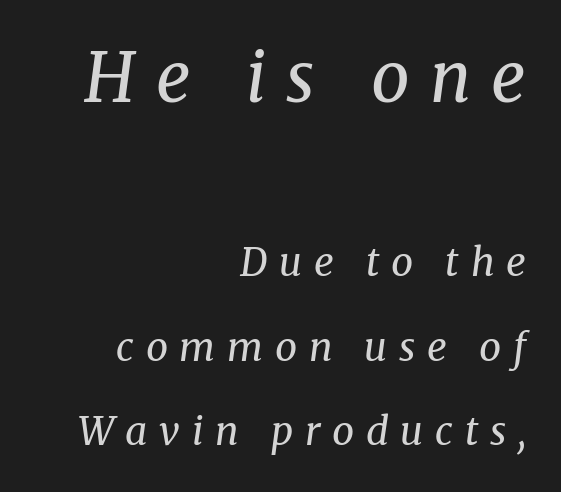
{"serif": "yes", "italic": "yes", "lean": "right", "slant_degrees": 8, "bold": "no", "weight": "regular", "width": "normal", "stroke_contrast": "medium", "x_height": "medium", "monospaced": "no", "underline": "no", "align": "right", "line_spacing": "loose", "line_spacing_ratio": 2.17, "letter_spacing": "wide", "letter_spacing_em": 0.3, "larger_block": "first", "size_ratio": 1.74, "glyph_px": 68}
